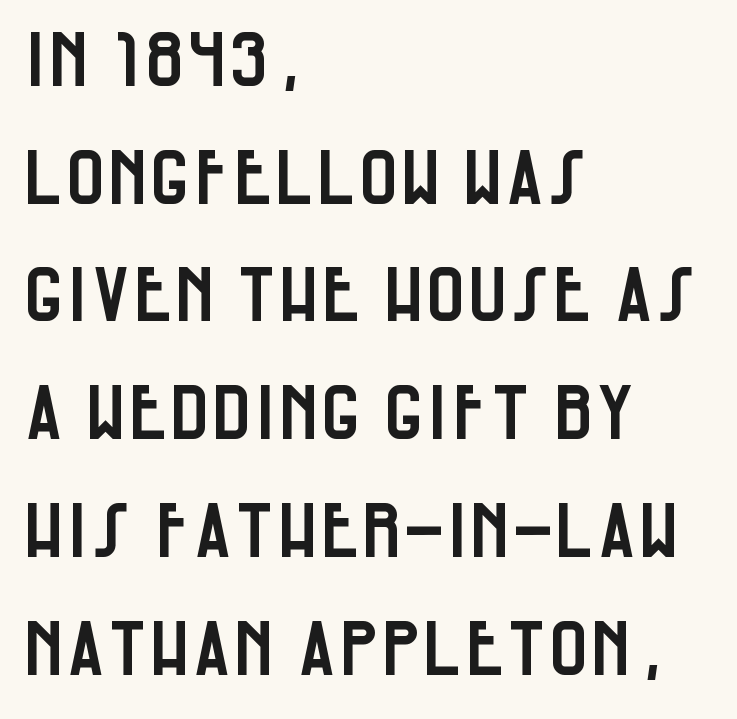
{"serif": "no", "italic": "no", "width": "condensed", "stroke_contrast": "low", "x_height": "large", "monospaced": "no", "underline": "no", "align": "left", "line_spacing": "normal", "line_spacing_ratio": 1.57, "letter_spacing": "normal", "letter_spacing_em": 0.0, "glyph_px": 75}
